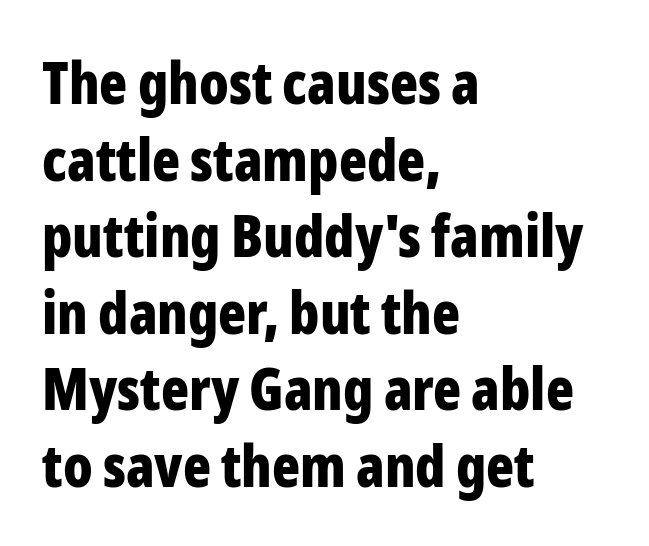
The image shows 58 px bold, condensed sans-serif type, upright; set left-aligned, normal line spacing (1.32x), normal letter spacing, not underlined; low stroke contrast and a medium x-height.
